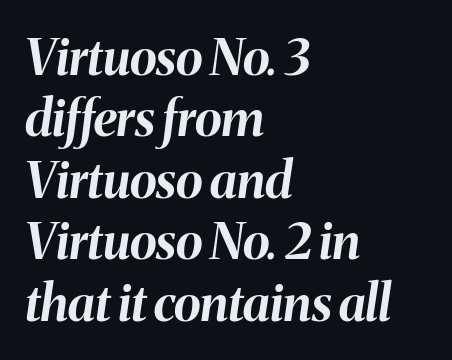
The space beneath each line is pristine and unruled. The font's italic variant was chosen for this text. Standard letterfit; no display-style spreading of the glyphs. Proportional: the letters do not fall into vertical columns. These lines stack with their left ends in a neat column.
